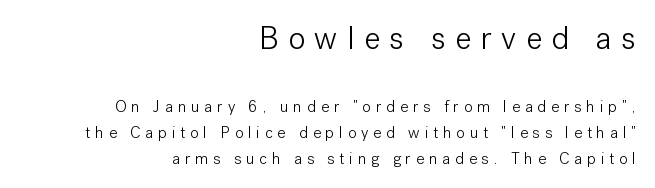
{"serif": "no", "italic": "no", "bold": "no", "weight": "light", "width": "normal", "stroke_contrast": "low", "x_height": "medium", "monospaced": "no", "underline": "no", "align": "right", "line_spacing": "normal", "line_spacing_ratio": 1.63, "letter_spacing": "wide", "letter_spacing_em": 0.3, "larger_block": "first", "size_ratio": 2.0, "glyph_px": 32}
